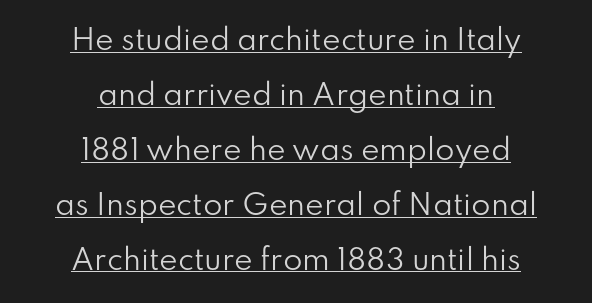
Q: Is the text bold? A: No.
Q: Is the text italic (slanted)? A: No, it is upright.
Q: Is the typeface a serif or a sans-serif typeface? A: Sans-serif.
Q: Is the text underlined? A: Yes.
Q: How is the paragraph aligned? A: Centered.
Q: Is the spacing between letters normal or unusually wide? A: Normal.
Q: Is the spacing between lines tight, normal or loose? A: Loose.
Q: Width (condensed, normal, or wide)? A: Normal.
Q: Stroke contrast? A: Low.
Q: x-height? A: Small.
Q: Monospaced? A: No.
